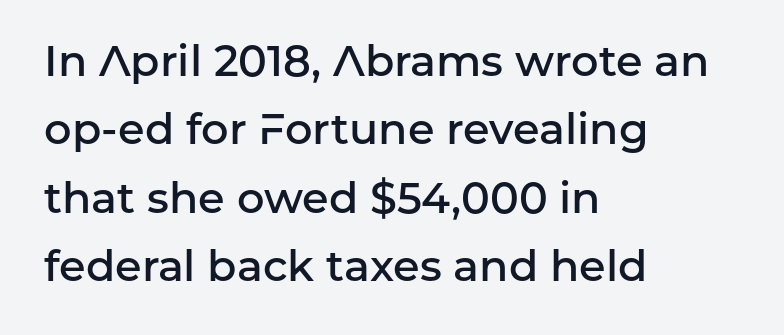
{"serif": "no", "italic": "no", "bold": "semi", "weight": "semibold", "width": "normal", "stroke_contrast": "low", "x_height": "medium", "monospaced": "no", "underline": "no", "align": "left", "line_spacing": "normal", "line_spacing_ratio": 1.59, "letter_spacing": "normal", "letter_spacing_em": 0.0, "glyph_px": 43}
